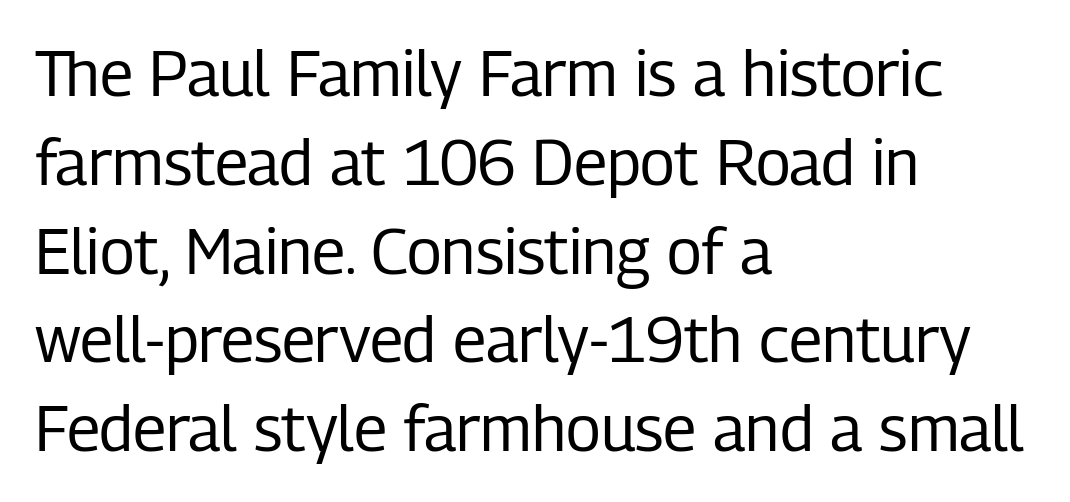
Q: Is the text bold? A: No.
Q: Is the text italic (slanted)? A: No, it is upright.
Q: Is the typeface a serif or a sans-serif typeface? A: Sans-serif.
Q: Is the text underlined? A: No.
Q: How is the paragraph aligned? A: Left-aligned.
Q: Is the spacing between letters normal or unusually wide? A: Normal.
Q: Is the spacing between lines tight, normal or loose? A: Normal.
Q: Width (condensed, normal, or wide)? A: Condensed.
Q: Stroke contrast? A: Low.
Q: x-height? A: Medium.
Q: Monospaced? A: No.
